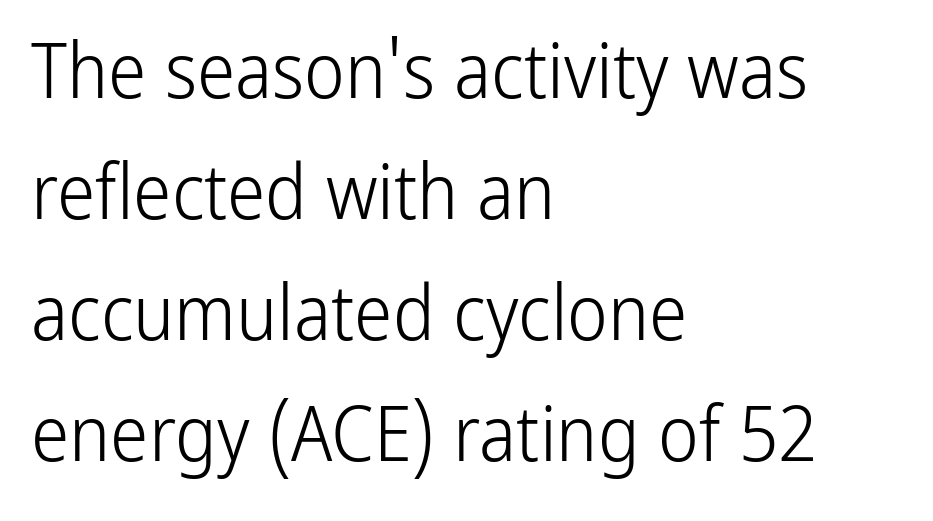
Note the varied advance widths — an 'i' is clearly narrower than an 'm'. The zone under the glyphs is completely vacant. Vertically, the passage feels balanced, rows spaced as you'd expect. Does extra space separate the letters? No, they use regular spacing. Is this a sans? Yes — the strokes have no serifs.
